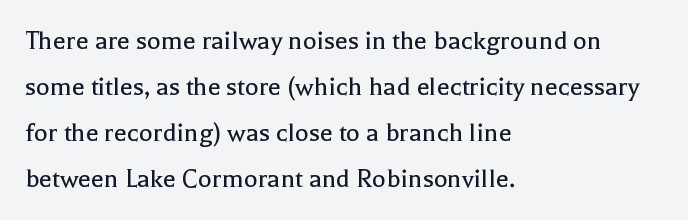
{"serif": "yes", "italic": "no", "bold": "no", "weight": "regular", "width": "normal", "x_height": "medium", "monospaced": "no", "underline": "no", "align": "left", "line_spacing": "normal", "line_spacing_ratio": 1.59, "letter_spacing": "normal", "letter_spacing_em": 0.0, "glyph_px": 29}
